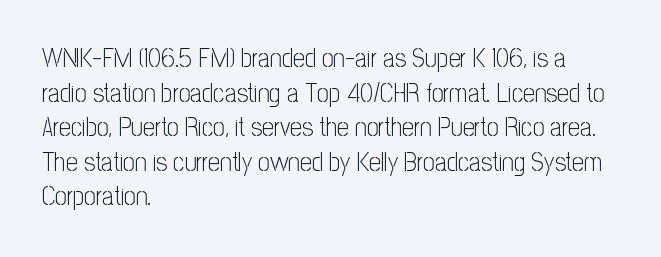
The image shows 26 px text type, upright; set left-aligned, normal line spacing (1.33x), normal letter spacing, not underlined.
